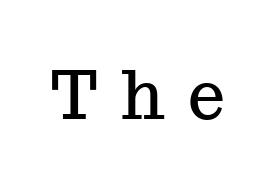
Q: Is the text italic (slanted)? A: No, it is upright.
Q: Is the typeface a serif or a sans-serif typeface? A: Serif.
Q: Is the text underlined? A: No.
Q: Is the spacing between letters normal or unusually wide? A: Unusually wide.
Q: Width (condensed, normal, or wide)? A: Normal.
Q: Stroke contrast? A: Medium.
Q: x-height? A: Medium.
Q: Monospaced? A: No.
